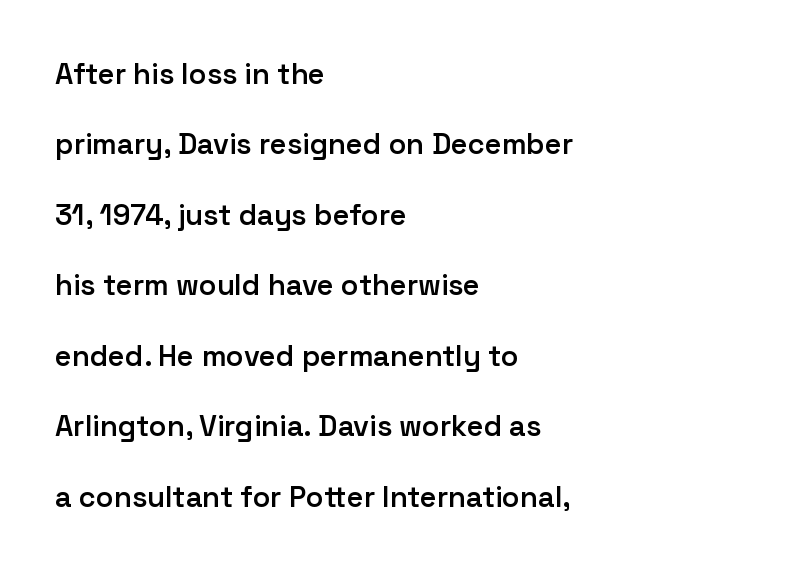
{"serif": "no", "italic": "no", "bold": "semi", "weight": "semibold", "width": "normal", "stroke_contrast": "low", "x_height": "medium", "monospaced": "no", "underline": "no", "align": "left", "line_spacing": "loose", "line_spacing_ratio": 2.43, "letter_spacing": "normal", "letter_spacing_em": 0.0, "glyph_px": 29}
